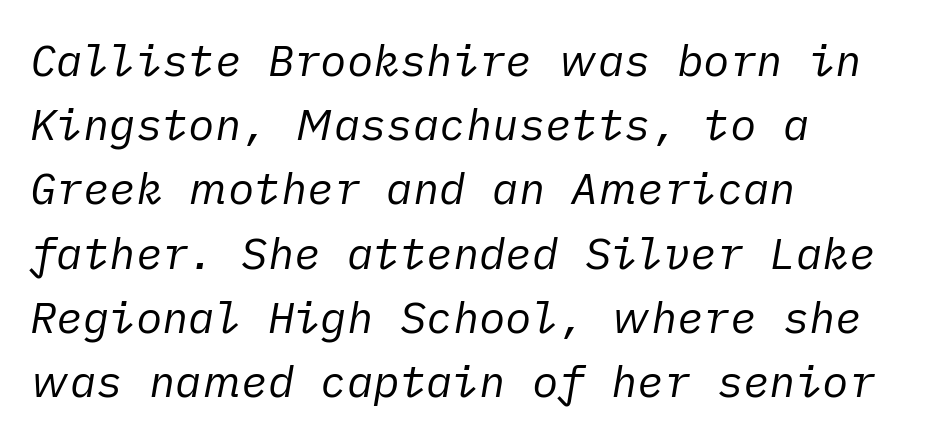
Q: Is the text bold? A: No.
Q: Is the text italic (slanted)? A: Yes, it leans right by about 10 degrees.
Q: Is the text underlined? A: No.
Q: How is the paragraph aligned? A: Left-aligned.
Q: Is the spacing between letters normal or unusually wide? A: Normal.
Q: Is the spacing between lines tight, normal or loose? A: Normal.
Q: Width (condensed, normal, or wide)? A: Normal.
Q: Stroke contrast? A: Low.
Q: x-height? A: Medium.
